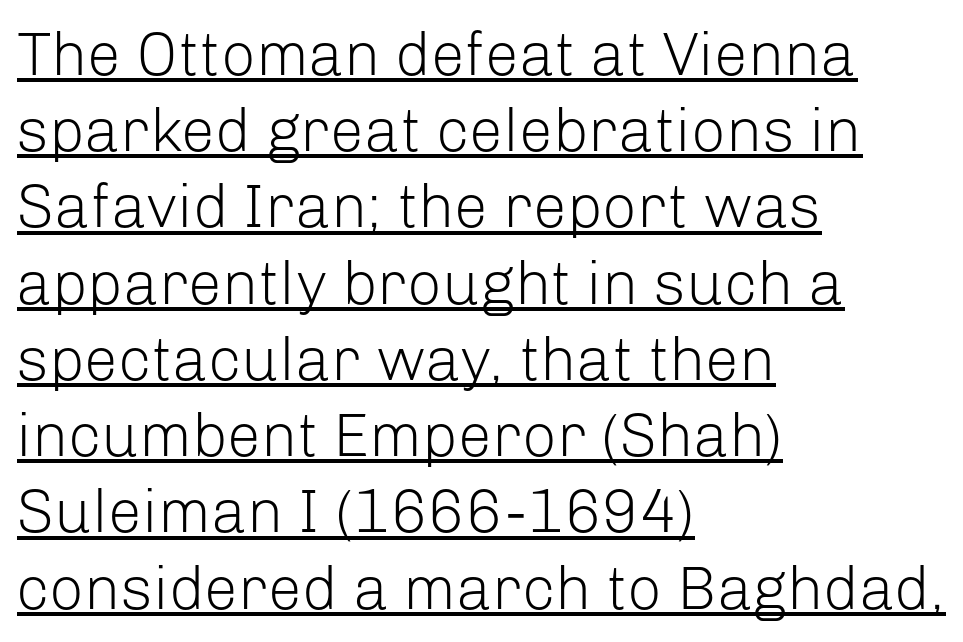
{"serif": "no", "italic": "no", "bold": "no", "weight": "light", "width": "normal", "stroke_contrast": "low", "x_height": "medium", "monospaced": "no", "underline": "yes", "align": "left", "line_spacing": "normal", "line_spacing_ratio": 1.25, "letter_spacing": "normal", "letter_spacing_em": 0.0, "glyph_px": 61}
